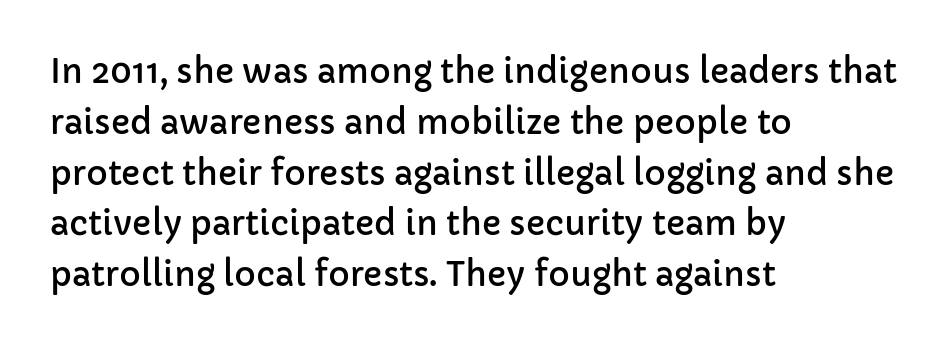
Any mark beneath the type? The region is blank. Leading: standard. The rendering uses natural spacing where letterforms have individual widths. Rendered with straight, roman letterforms. Type style note: lacks serifs.
